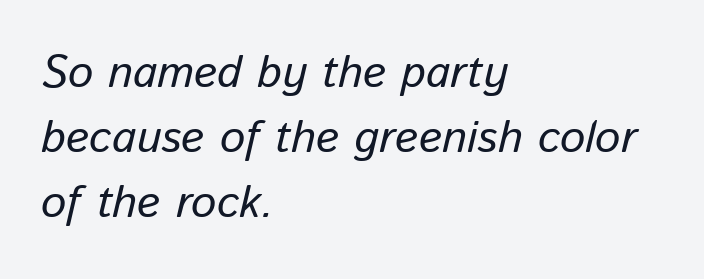
{"italic": "yes", "lean": "right", "slant_degrees": 13, "width": "normal", "stroke_contrast": "low", "x_height": "medium", "monospaced": "no", "underline": "no", "align": "left", "line_spacing": "normal", "line_spacing_ratio": 1.45, "letter_spacing": "normal", "letter_spacing_em": 0.0, "glyph_px": 45}
